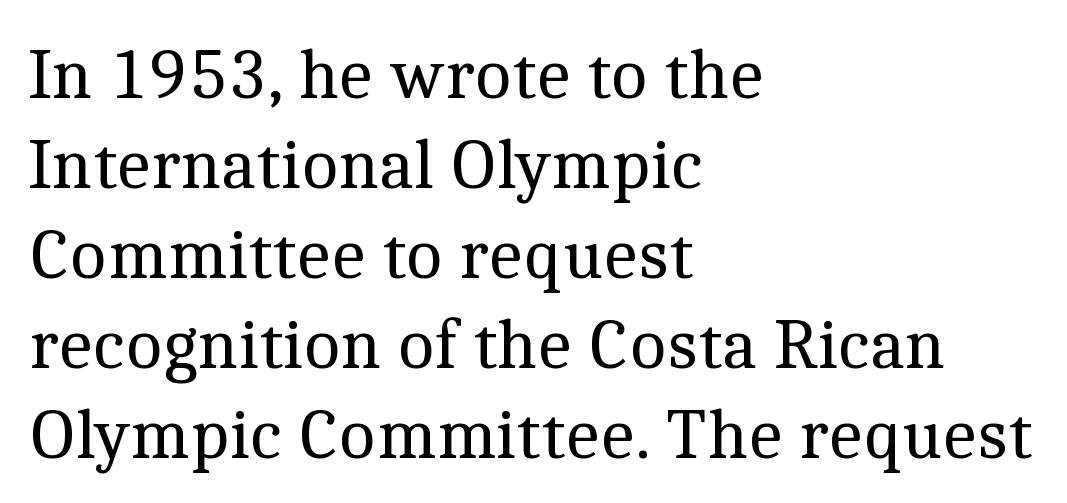
The font's upright variant was chosen for this text. Nobody touched the tracking dial on this one. Underline: absent. In CSS terms this would be text-align: left. The rendering uses natural spacing where letterforms have individual widths.
